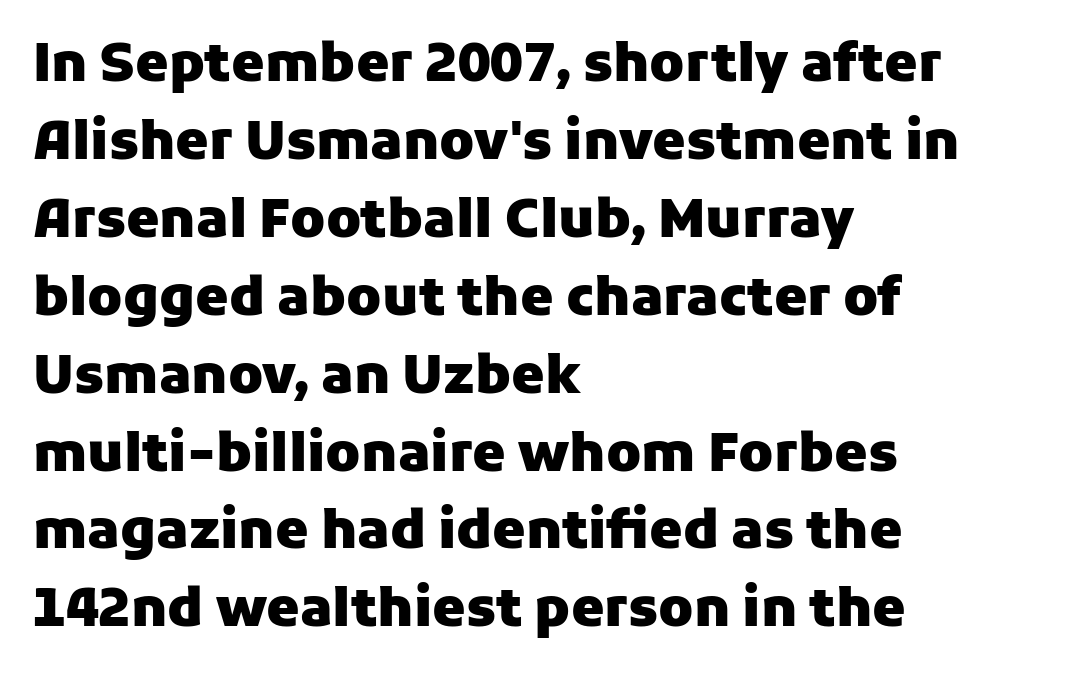
The image shows 53 px heavy sans-serif type, upright; set left-aligned, normal line spacing (1.47x), normal letter spacing, not underlined; low stroke contrast and a medium x-height.
